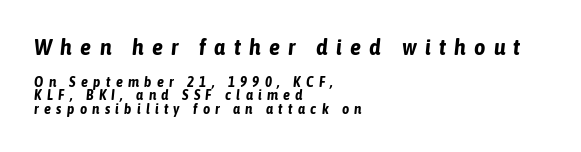
Quick note: interline space is minimal. Bigger letters appear in the top chunk; the bottom chunk is reduced. These words are printed bold, with thick strokes throughout. Quick note: underline off. The paragraph shown leans on its left margin. The face used here has a pronounced slope to its letters.
